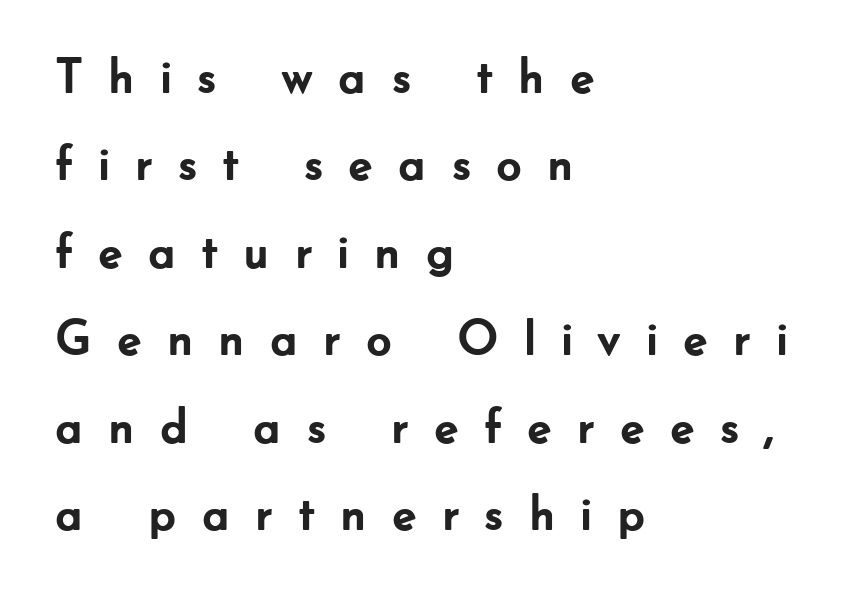
The image shows 50 px semibold sans-serif type, upright; set left-aligned, line spacing 1.75x, unusually wide letter spacing (+0.48 em), not underlined; low stroke contrast and a small x-height.
